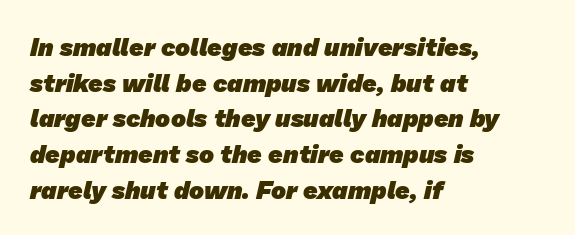
{"bold": "yes", "underline": "no", "align": "left", "line_spacing": "normal", "line_spacing_ratio": 1.43, "letter_spacing": "normal", "letter_spacing_em": 0.0, "glyph_px": 25}
